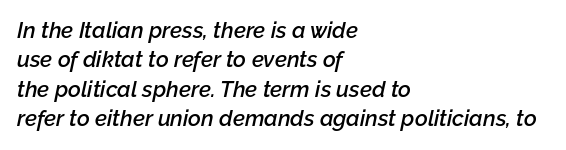
Layout note: lines flush left. Summary of weight: moderately heavy, a semibold. Letter spacing: default. This sample uses an oblique cut, with every glyph tilted off the vertical.
